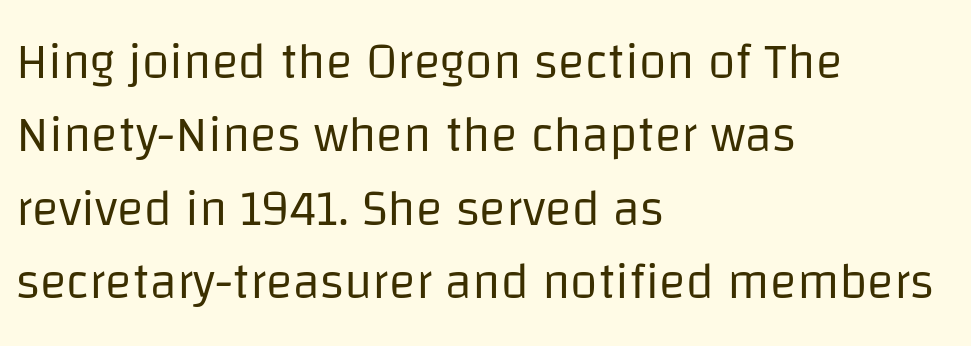
{"serif": "no", "italic": "no", "bold": "no", "weight": "regular", "width": "normal", "stroke_contrast": "low", "x_height": "large", "monospaced": "no", "underline": "no", "align": "left", "line_spacing": "normal", "line_spacing_ratio": 1.47, "letter_spacing": "normal", "letter_spacing_em": 0.0, "glyph_px": 50}
